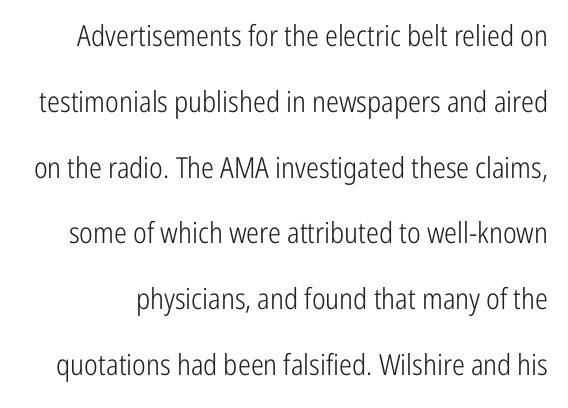
Q: Is the text bold? A: No.
Q: Is the text italic (slanted)? A: No, it is upright.
Q: Is the typeface a serif or a sans-serif typeface? A: Sans-serif.
Q: Is the text underlined? A: No.
Q: Is the spacing between letters normal or unusually wide? A: Normal.
Q: Is the spacing between lines tight, normal or loose? A: Loose.
Q: Width (condensed, normal, or wide)? A: Condensed.
Q: Stroke contrast? A: Low.
Q: x-height? A: Medium.
Q: Monospaced? A: No.
